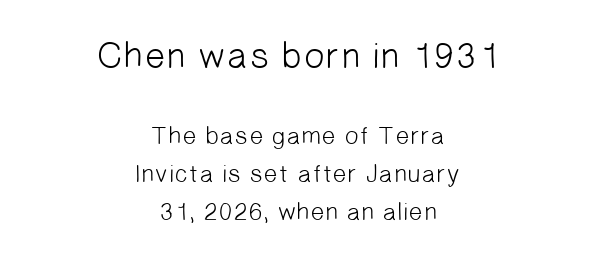
{"serif": "no", "bold": "no", "weight": "light", "width": "normal", "stroke_contrast": "low", "x_height": "medium", "monospaced": "no", "underline": "no", "align": "center", "line_spacing": "normal", "line_spacing_ratio": 1.52, "letter_spacing": "normal", "letter_spacing_em": 0.0, "larger_block": "first", "size_ratio": 1.48, "glyph_px": 37}
